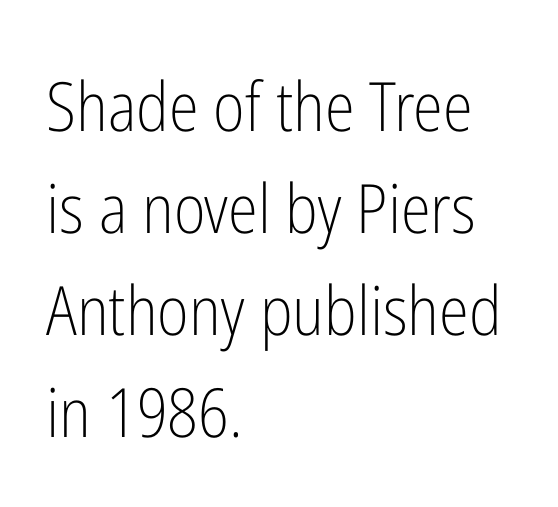
The image shows 68 px light, condensed sans-serif type, upright; set left-aligned, normal line spacing (1.5x), normal letter spacing, not underlined; low stroke contrast and a medium x-height.
